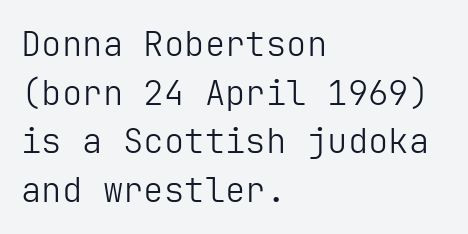
The image shows 34 px light sans-serif type, upright; set left-aligned, normal line spacing (1.43x), normal letter spacing, not underlined; low stroke contrast and a medium x-height.
